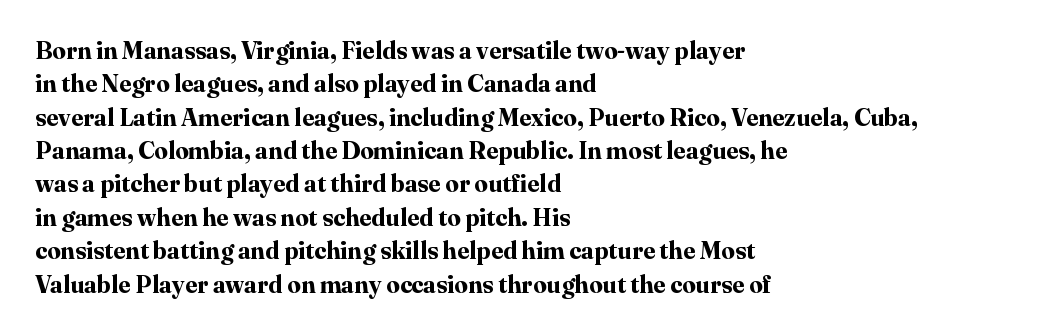
You can tell it's not italic because the verticals are truly vertical. Descender tails drop into unmarked territory. Baseline-to-baseline distance is the conventional proportion of letter height. Nobody touched the tracking dial on this one. Thick stems and heavy bowls — unmistakably bold. One-word summary of the alignment: left.
